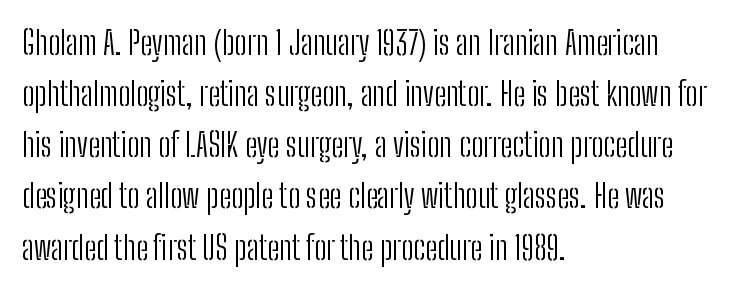
{"serif": "no", "italic": "no", "bold": "no", "weight": "light", "width": "condensed", "stroke_contrast": "low", "x_height": "medium", "monospaced": "no", "underline": "no", "align": "left", "line_spacing": "normal", "line_spacing_ratio": 1.55, "letter_spacing": "normal", "letter_spacing_em": 0.0, "glyph_px": 33}
